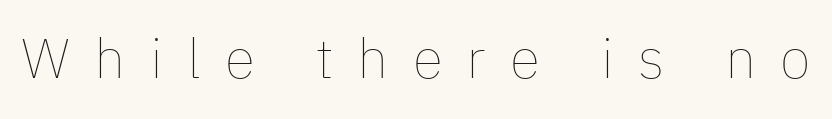
The image shows 56 px thin type, upright; set unusually wide letter spacing (+0.43 em), not underlined; low stroke contrast and a medium x-height.
